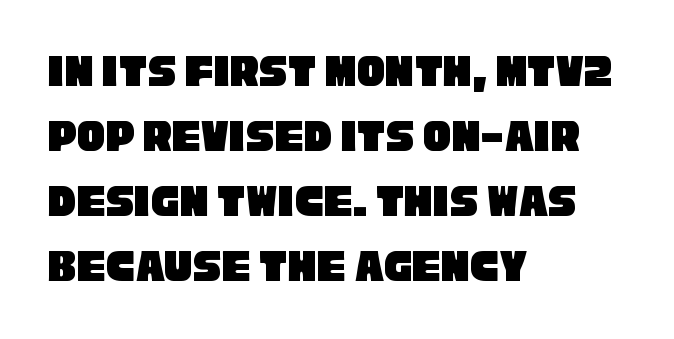
The image shows 47 px condensed sans-serif type; set left-aligned, normal line spacing (1.38x), normal letter spacing, not underlined; low stroke contrast and a large x-height.
